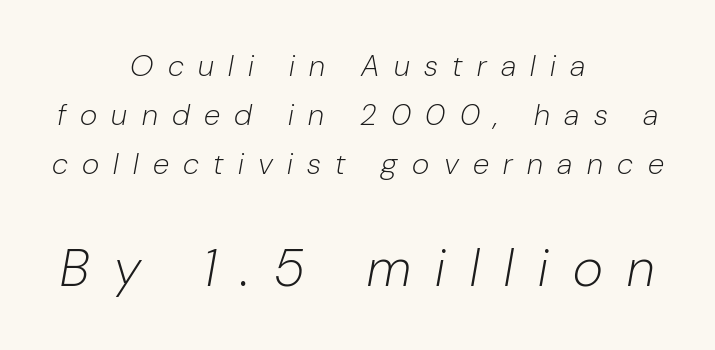
{"italic": "yes", "lean": "right", "slant_degrees": 10, "bold": "no", "weight": "light", "width": "normal", "stroke_contrast": "low", "x_height": "medium", "monospaced": "no", "underline": "no", "align": "center", "line_spacing": "normal", "line_spacing_ratio": 1.63, "letter_spacing": "wide", "letter_spacing_em": 0.48, "larger_block": "second", "size_ratio": 1.73, "glyph_px": 52}
